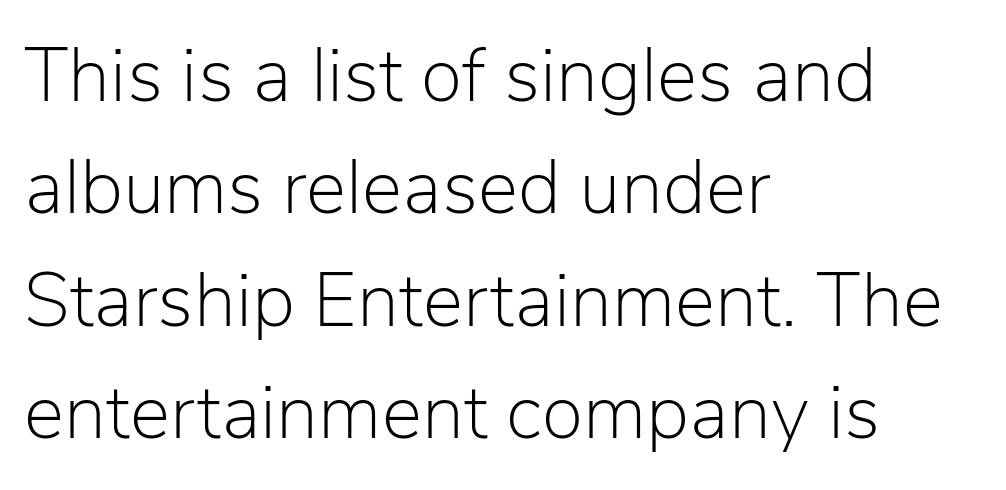
The image shows 76 px light sans-serif type, upright; set left-aligned, normal line spacing (1.48x), normal letter spacing, not underlined; low stroke contrast and a medium x-height.
